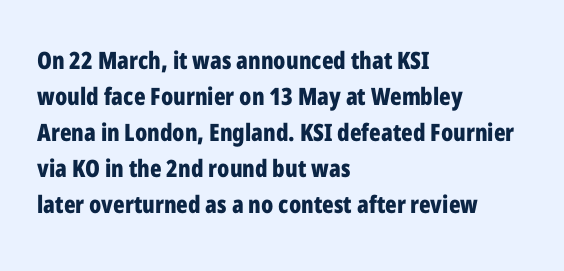
These lines are set flush left with a ragged right edge. Upright lettering throughout. Compared with typical body copy, the letter spacing here is the same. The line-height multiplier appears to be the usual default.
